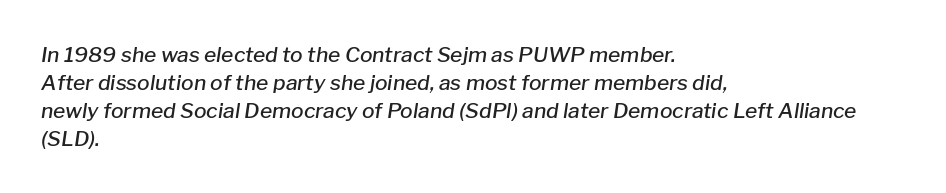
The space between consecutive lines is moderate. Strokes here are thickened, but only to semibold level. Honestly, there is no underline to notice here at all. These lines stack with their left ends in a neat column. In terms of posture, this sample is oblique.
